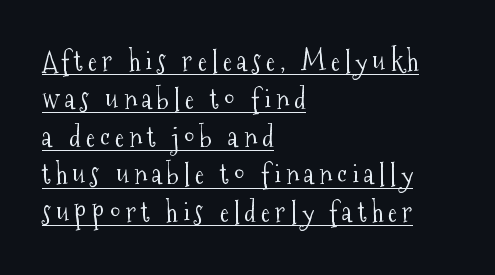
{"italic": "no", "bold": "no", "underline": "yes", "align": "left", "line_spacing": "normal", "line_spacing_ratio": 1.4, "glyph_px": 27}
